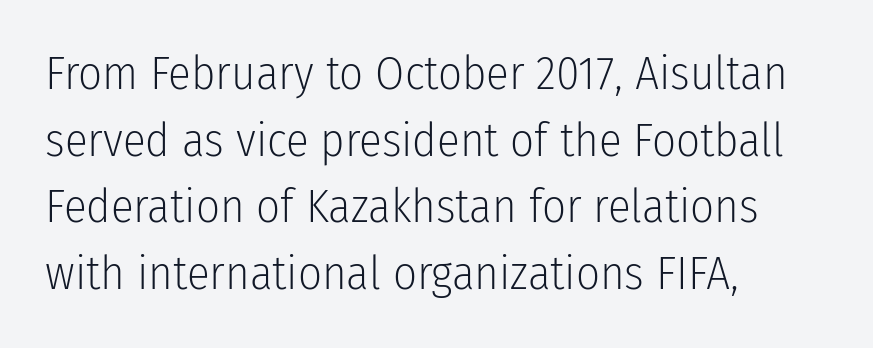
Q: Is the text bold? A: No.
Q: Is the text italic (slanted)? A: No, it is upright.
Q: Is the typeface a serif or a sans-serif typeface? A: Sans-serif.
Q: Is the text underlined? A: No.
Q: How is the paragraph aligned? A: Left-aligned.
Q: Is the spacing between letters normal or unusually wide? A: Normal.
Q: Is the spacing between lines tight, normal or loose? A: Normal.
Q: Width (condensed, normal, or wide)? A: Condensed.
Q: Stroke contrast? A: Low.
Q: x-height? A: Medium.
Q: Monospaced? A: No.
